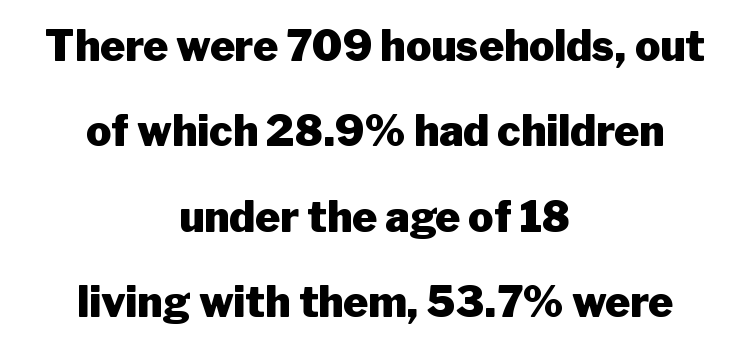
Q: Is the text bold? A: Yes.
Q: Is the text italic (slanted)? A: No, it is upright.
Q: Is the typeface a serif or a sans-serif typeface? A: Sans-serif.
Q: Is the text underlined? A: No.
Q: How is the paragraph aligned? A: Centered.
Q: Is the spacing between letters normal or unusually wide? A: Normal.
Q: Is the spacing between lines tight, normal or loose? A: Loose.
Q: Width (condensed, normal, or wide)? A: Normal.
Q: Stroke contrast? A: Low.
Q: x-height? A: Medium.
Q: Monospaced? A: No.
